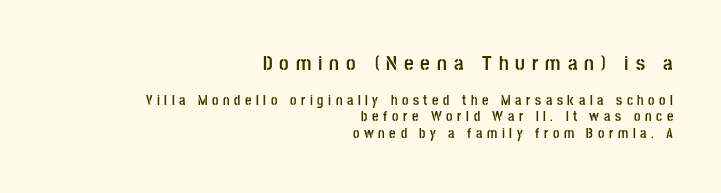
Q: Is the text bold? A: Yes.
Q: Is the text italic (slanted)? A: No, it is upright.
Q: Is the text underlined? A: No.
Q: How is the paragraph aligned? A: Right-aligned.
Q: Is the spacing between letters normal or unusually wide? A: Unusually wide.
Q: Which block of text is set in a larger size, the first (top) or the second (bottom)? A: The first (top) one.
